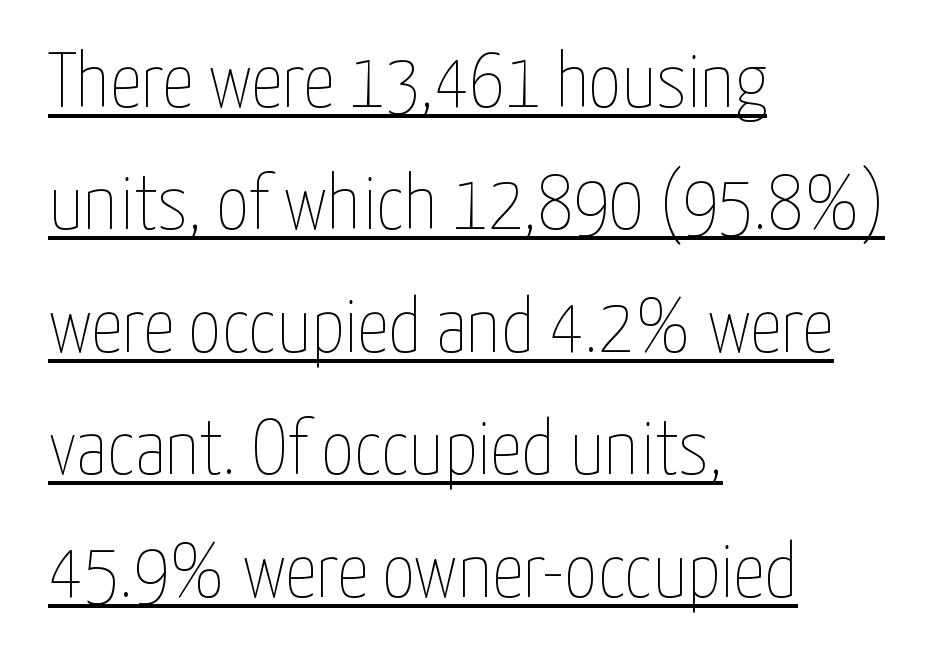
The image shows 79 px thin, condensed type, upright; set left-aligned, normal line spacing (1.55x), normal letter spacing, underlined; low stroke contrast and a medium x-height.
